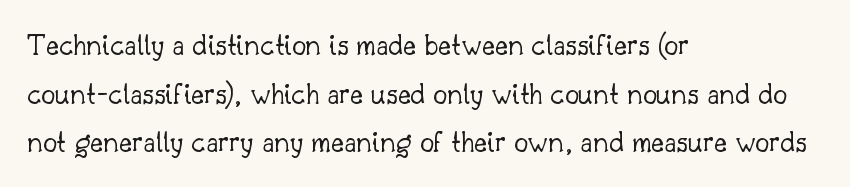
Q: Is the text bold? A: No.
Q: Is the text italic (slanted)? A: No, it is upright.
Q: Is the text underlined? A: No.
Q: How is the paragraph aligned? A: Left-aligned.
Q: Is the spacing between letters normal or unusually wide? A: Normal.
Q: Is the spacing between lines tight, normal or loose? A: Normal.
Q: Width (condensed, normal, or wide)? A: Normal.
Q: Stroke contrast? A: Low.
Q: x-height? A: Small.
Q: Monospaced? A: No.
